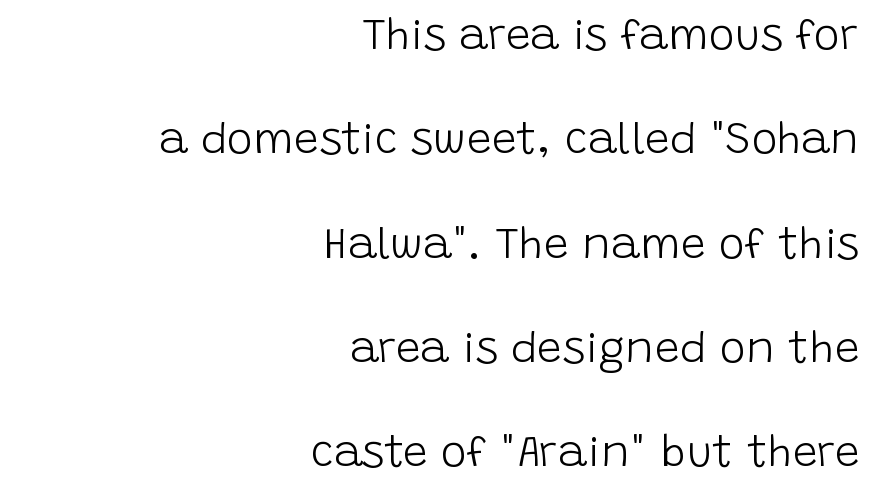
{"serif": "no", "italic": "no", "bold": "no", "weight": "light", "width": "normal", "stroke_contrast": "low", "x_height": "large", "monospaced": "no", "underline": "no", "align": "right", "line_spacing": "loose", "line_spacing_ratio": 2.37, "letter_spacing": "normal", "letter_spacing_em": 0.0, "glyph_px": 44}
